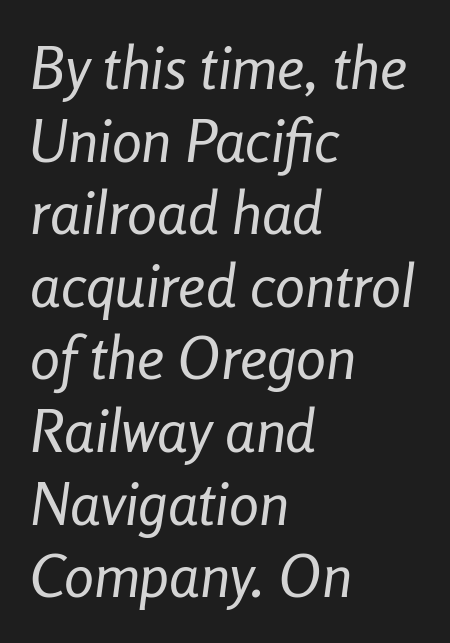
{"italic": "yes", "lean": "right", "slant_degrees": 8, "bold": "no", "weight": "regular", "width": "condensed", "stroke_contrast": "low", "x_height": "medium", "monospaced": "no", "underline": "no", "align": "left", "line_spacing_ratio": 1.21, "letter_spacing": "normal", "letter_spacing_em": 0.0, "glyph_px": 60}
